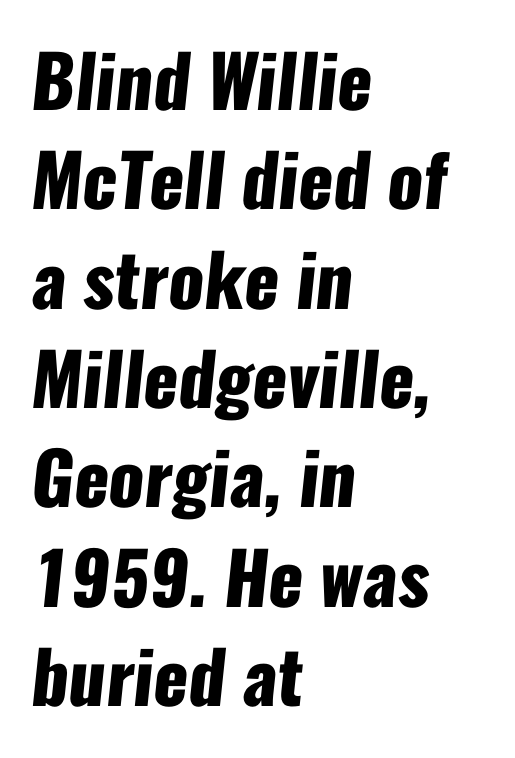
Do the characters align in a grid? No, the font is proportional. Evenly set lines give the paragraph a standard silhouette. One-word summary of the alignment: left. Pretty heavy lettering here — definitely bold. Serifs: no, the terminals of the letterforms are clean. Any mark beneath the type? The region is blank.
